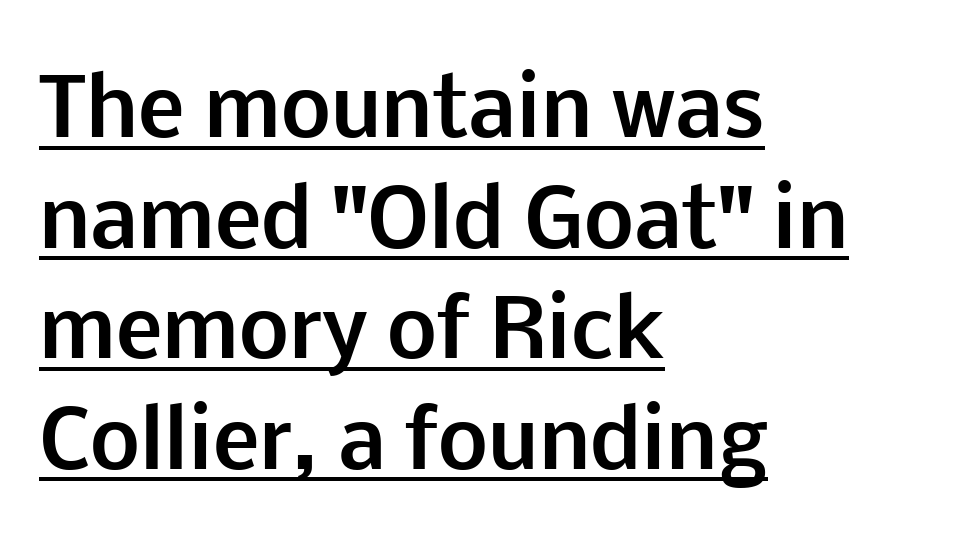
{"serif": "no", "italic": "no", "bold": "yes", "weight": "bold", "width": "normal", "stroke_contrast": "low", "x_height": "medium", "monospaced": "no", "underline": "yes", "align": "left", "line_spacing": "normal", "line_spacing_ratio": 1.4, "letter_spacing": "normal", "letter_spacing_em": 0.0, "glyph_px": 79}
